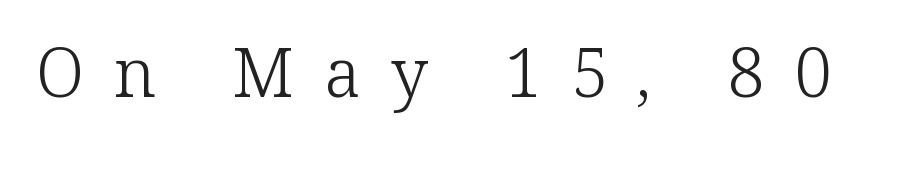
{"serif": "yes", "italic": "no", "bold": "no", "weight": "light", "width": "normal", "stroke_contrast": "low", "x_height": "medium", "monospaced": "no", "underline": "no", "letter_spacing": "wide", "letter_spacing_em": 0.45, "glyph_px": 67}
